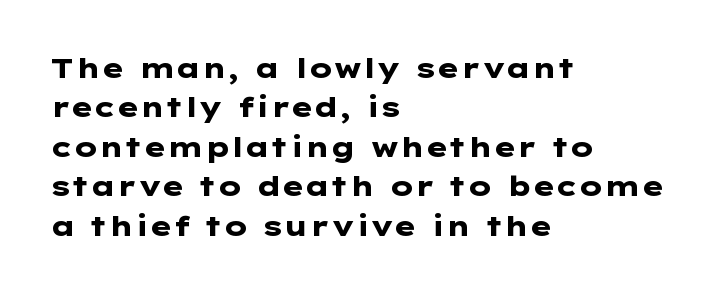
The image shows 28 px heavy, wide sans-serif type, upright; set left-aligned, normal line spacing (1.41x), normal letter spacing, not underlined; low stroke contrast and a medium x-height.
